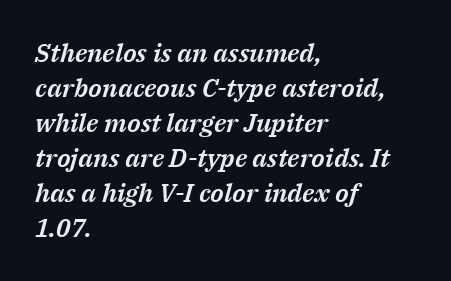
Q: Is the text italic (slanted)? A: Yes, it leans right by about 14 degrees.
Q: Is the text underlined? A: No.
Q: How is the paragraph aligned? A: Left-aligned.
Q: Is the spacing between letters normal or unusually wide? A: Normal.
Q: Is the spacing between lines tight, normal or loose? A: Normal.
